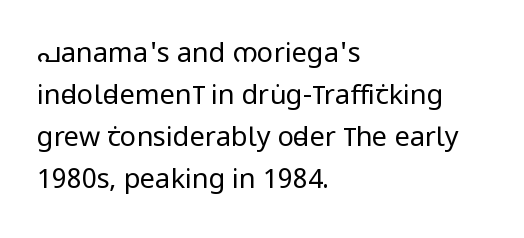
Q: Is the text bold? A: No.
Q: Is the text italic (slanted)? A: No, it is upright.
Q: Is the text underlined? A: No.
Q: How is the paragraph aligned? A: Left-aligned.
Q: Is the spacing between letters normal or unusually wide? A: Normal.
Q: Is the spacing between lines tight, normal or loose? A: Normal.
